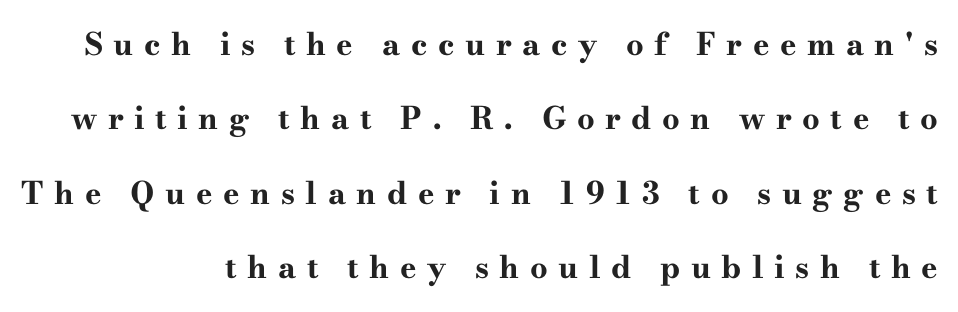
Q: Is the text bold? A: Yes.
Q: Is the text italic (slanted)? A: No, it is upright.
Q: Is the typeface a serif or a sans-serif typeface? A: Serif.
Q: Is the text underlined? A: No.
Q: How is the paragraph aligned? A: Right-aligned.
Q: Is the spacing between letters normal or unusually wide? A: Unusually wide.
Q: Is the spacing between lines tight, normal or loose? A: Loose.
Q: Width (condensed, normal, or wide)? A: Wide.
Q: Stroke contrast? A: High.
Q: x-height? A: Small.
Q: Monospaced? A: No.
